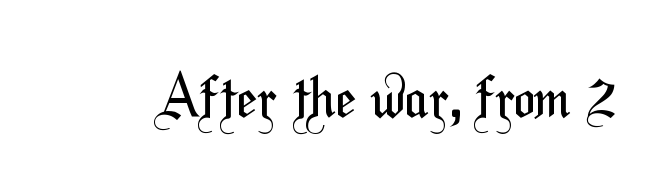
Classification — sans serif. The baseline area is clear. Nobody touched the tracking dial on this one. Here the designer chose a conventional face with non-uniform glyph widths. Stem width sits at or under what a default text font uses.
